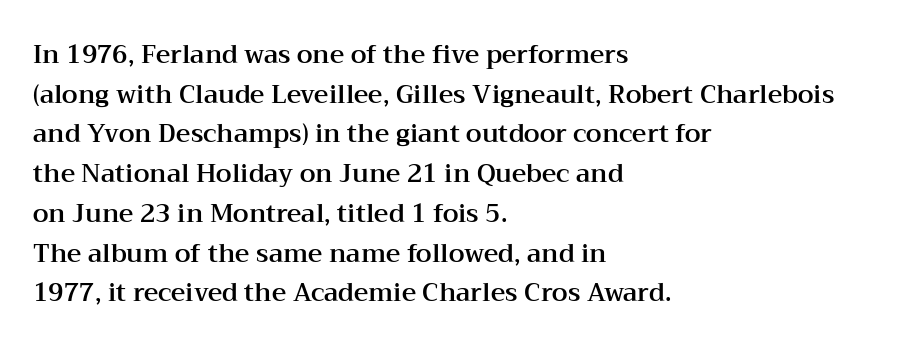
The image shows 25 px text type, upright; set left-aligned, normal line spacing (1.59x), normal letter spacing, not underlined.
